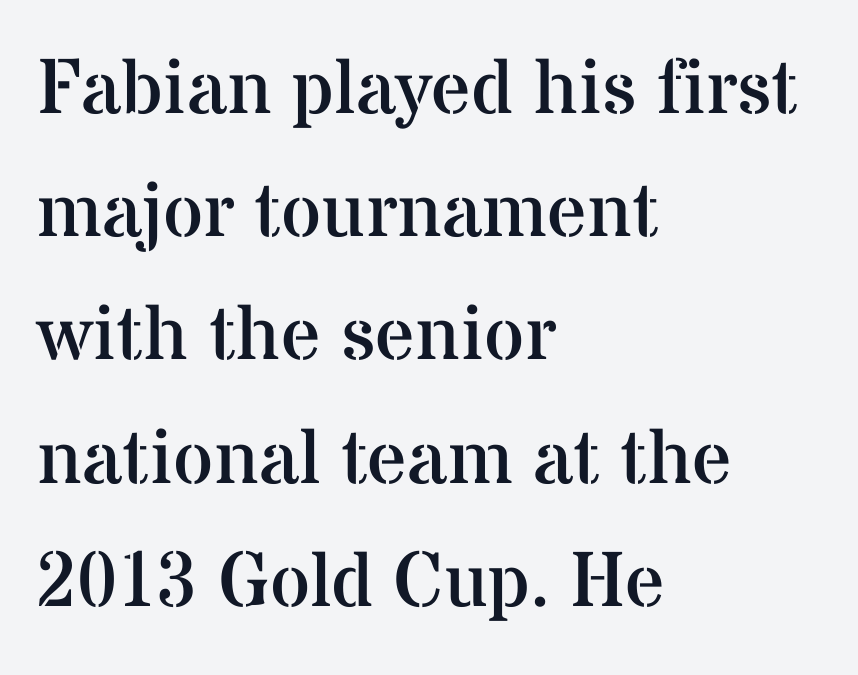
The string is rendered with underlining switched off. Letterform terminals end in serifs throughout the passage. Visually the block forms a straight wall on the left and a jagged coastline on the right. Short note: letters normally spaced.
